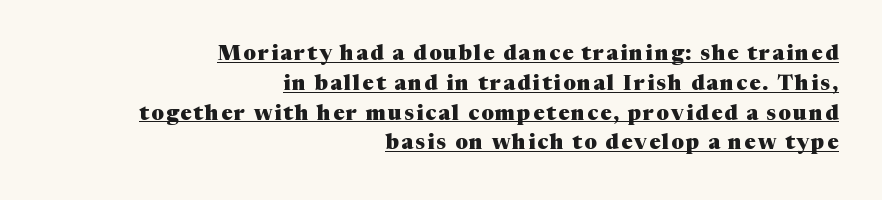
Teacher's note: observe the even right margin — that is flush-right alignment. Nope, not italic — everything's standing straight. Underlining? Definitely there. Heavy, bold letterforms. Honestly, the row spacing looks completely unremarkable.
